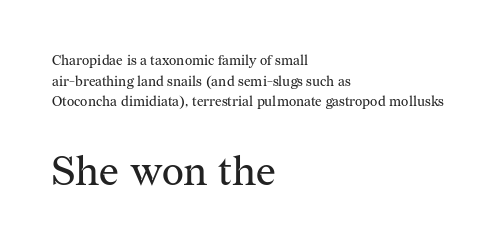
{"serif": "yes", "italic": "no", "bold": "no", "weight": "regular", "width": "normal", "stroke_contrast": "medium", "x_height": "medium", "monospaced": "no", "underline": "no", "align": "left", "line_spacing": "normal", "line_spacing_ratio": 1.47, "letter_spacing": "normal", "letter_spacing_em": 0.0, "larger_block": "second", "size_ratio": 3.0, "glyph_px": 42}
